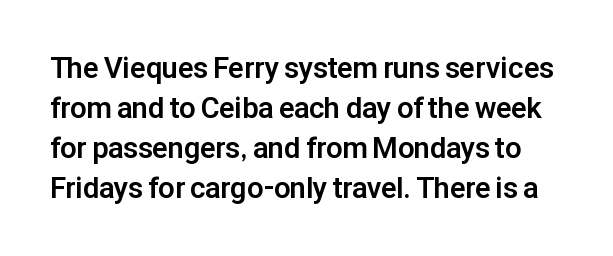
How heavy is the stroke? Heavy — this is a bold. I'd call this a sans setting — the letters go barefoot. Students, note that the glyphs here touch the page at normal intervals. The face used here is proportionally spaced, like ordinary book or web type. Rule under the text: the space is simply empty. Characters remain perfectly vertical along every line.
